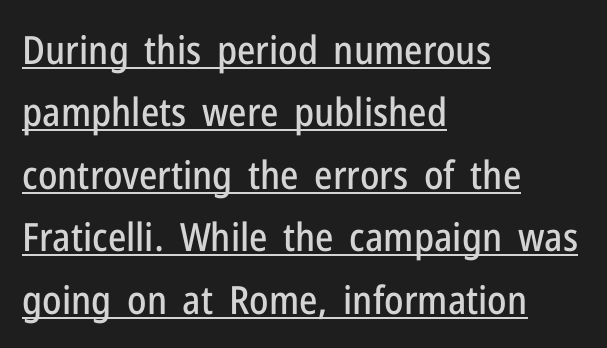
Q: Is the text italic (slanted)? A: No, it is upright.
Q: Is the typeface a serif or a sans-serif typeface? A: Sans-serif.
Q: Is the text underlined? A: Yes.
Q: How is the paragraph aligned? A: Left-aligned.
Q: Is the spacing between letters normal or unusually wide? A: Normal.
Q: Is the spacing between lines tight, normal or loose? A: Normal.
Q: Width (condensed, normal, or wide)? A: Condensed.
Q: Stroke contrast? A: Low.
Q: x-height? A: Medium.
Q: Monospaced? A: No.
